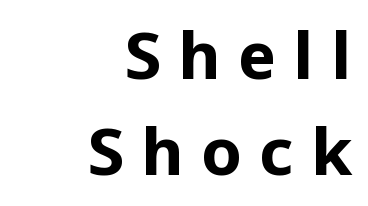
Bold? Absolutely — the strokes are thick and heavy. A typesetter would label this face a sans. A typesetter would call this leading conventional body-copy spacing. Does the lettering tilt? It doesn't — this is upright.
